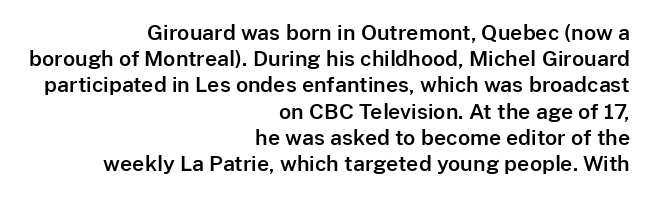
{"italic": "no", "underline": "no", "align": "right", "line_spacing": "normal", "line_spacing_ratio": 1.25, "letter_spacing": "normal", "letter_spacing_em": 0.0, "glyph_px": 21}
